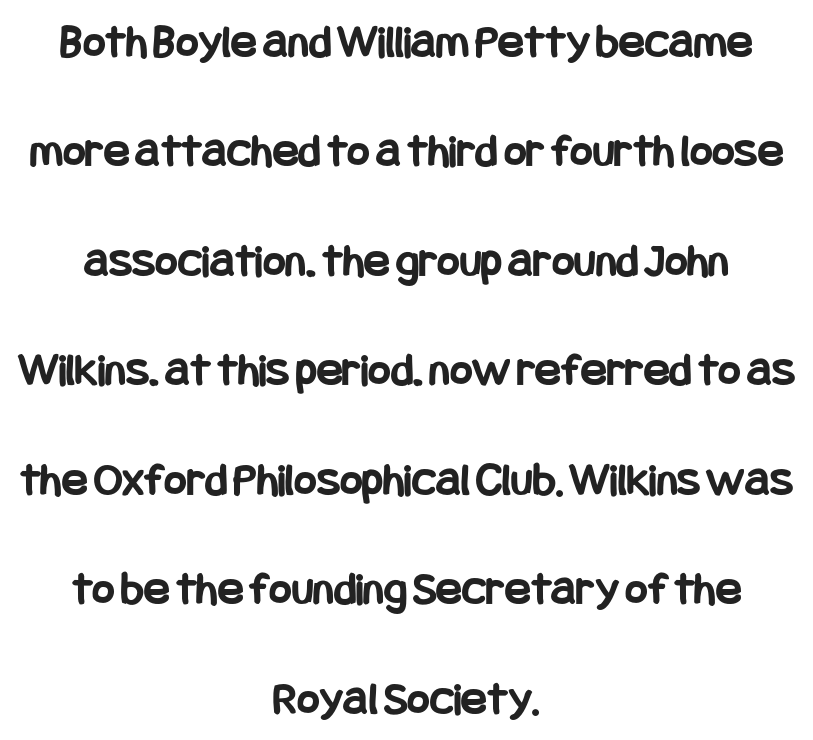
Q: Is the text bold? A: Yes.
Q: Is the text italic (slanted)? A: No, it is upright.
Q: Is the typeface a serif or a sans-serif typeface? A: Sans-serif.
Q: Is the text underlined? A: No.
Q: How is the paragraph aligned? A: Centered.
Q: Is the spacing between letters normal or unusually wide? A: Normal.
Q: Is the spacing between lines tight, normal or loose? A: Loose.
Q: Width (condensed, normal, or wide)? A: Condensed.
Q: Stroke contrast? A: Low.
Q: x-height? A: Large.
